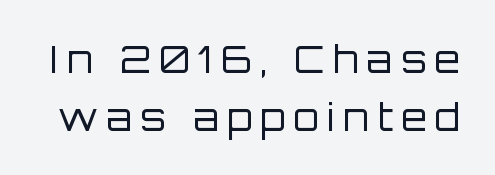
{"serif": "no", "italic": "no", "bold": "no", "weight": "regular", "width": "normal", "stroke_contrast": "low", "x_height": "large", "monospaced": "no", "underline": "no", "line_spacing": "normal", "line_spacing_ratio": 1.56, "letter_spacing": "wide", "letter_spacing_em": 0.23, "glyph_px": 37}
